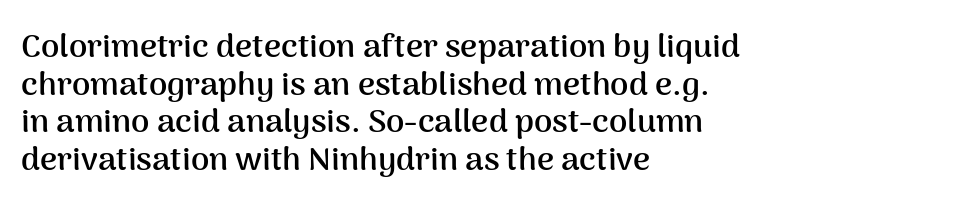
{"serif": "no", "italic": "no", "bold": "yes", "weight": "semibold", "width": "normal", "stroke_contrast": "medium", "x_height": "medium", "monospaced": "no", "underline": "no", "align": "left", "line_spacing": "tight", "line_spacing_ratio": 1.14, "letter_spacing": "normal", "letter_spacing_em": 0.0, "glyph_px": 33}
